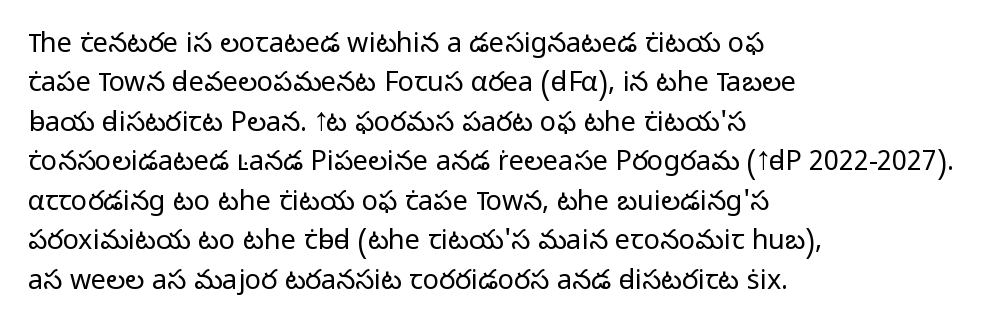
Quick note: not italic, upright. Is the stroke heavy? The answer is a plain regular-or-lighter. The setting favours the left margin, as ordinary paragraphs usually do. Has an underline been added? It has not. Tracking here is standard; glyphs follow each other at the usual distance. Line spacing here is normal.
